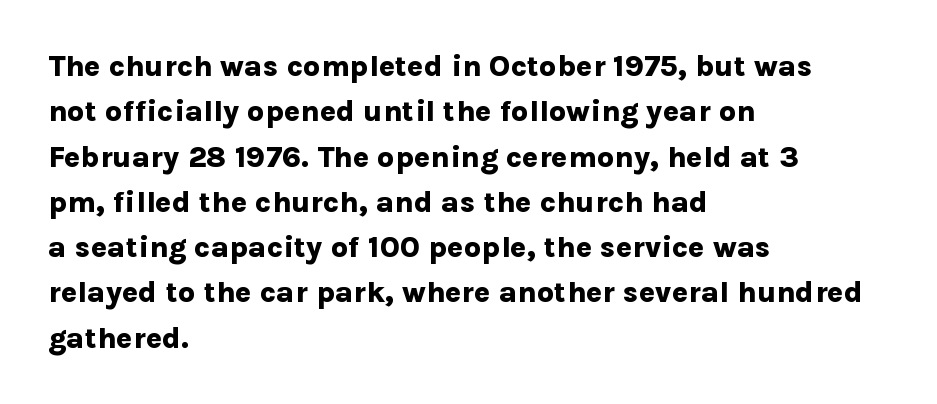
{"serif": "no", "italic": "no", "bold": "yes", "weight": "bold", "width": "normal", "stroke_contrast": "low", "x_height": "medium", "monospaced": "no", "underline": "no", "align": "left", "line_spacing": "normal", "line_spacing_ratio": 1.51, "letter_spacing": "normal", "letter_spacing_em": 0.0, "glyph_px": 30}
